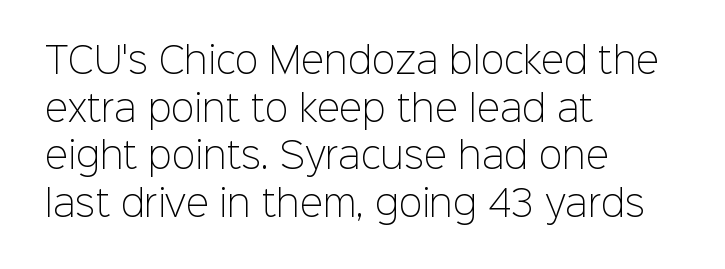
{"serif": "no", "italic": "no", "bold": "no", "weight": "light", "width": "normal", "stroke_contrast": "low", "x_height": "medium", "monospaced": "no", "underline": "no", "align": "left", "line_spacing": "normal", "line_spacing_ratio": 1.36, "letter_spacing": "normal", "letter_spacing_em": 0.0, "glyph_px": 35}
